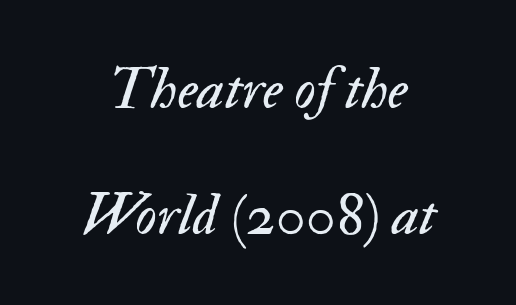
This sample has the flowing, uneven cadence of proportional lettering. Underlining? Definitely not there. Stems and bowls with no extra thickness — not bold. Caption: standard tracking, unaltered. Leading: increased. You can tell it's italic because the verticals aren't actually vertical.
